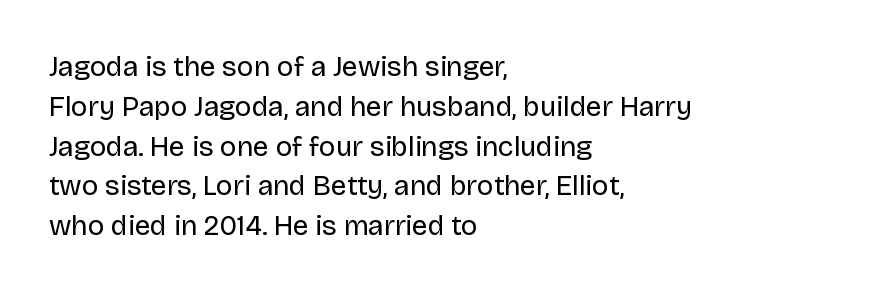
The image shows 28 px regular-weight sans-serif type, upright; set left-aligned, normal line spacing (1.42x), normal letter spacing, not underlined; low stroke contrast and a large x-height.
